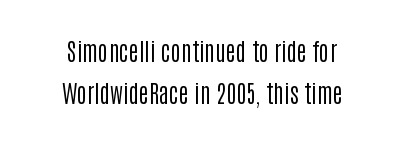
Q: Is the text bold? A: No.
Q: Is the text italic (slanted)? A: No, it is upright.
Q: Is the text underlined? A: No.
Q: How is the paragraph aligned? A: Centered.
Q: Is the spacing between letters normal or unusually wide? A: Normal.
